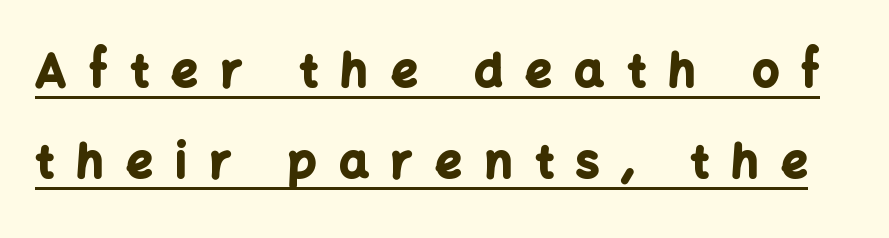
Q: Is the text bold? A: Yes.
Q: Is the text italic (slanted)? A: No, it is upright.
Q: Is the typeface a serif or a sans-serif typeface? A: Sans-serif.
Q: Is the text underlined? A: Yes.
Q: Is the spacing between letters normal or unusually wide? A: Unusually wide.
Q: Is the spacing between lines tight, normal or loose? A: Loose.
Q: Width (condensed, normal, or wide)? A: Normal.
Q: Stroke contrast? A: Low.
Q: x-height? A: Medium.
Q: Monospaced? A: No.
